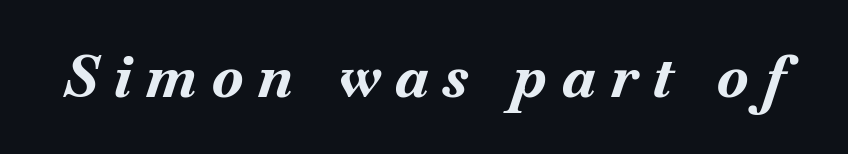
Students, this is bold: see how much ink each stroke carries. You could not count columns in this text — the font is proportionally spaced. Emphasis-style slanted type is in use. Check the space under the baseline: it is left empty.
